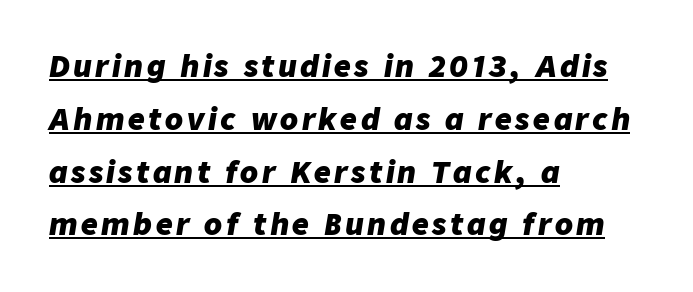
The image shows 29 px heavy type, italic (leaning right); set left-aligned, line spacing 1.82x, underlined; low stroke contrast and a medium x-height.
